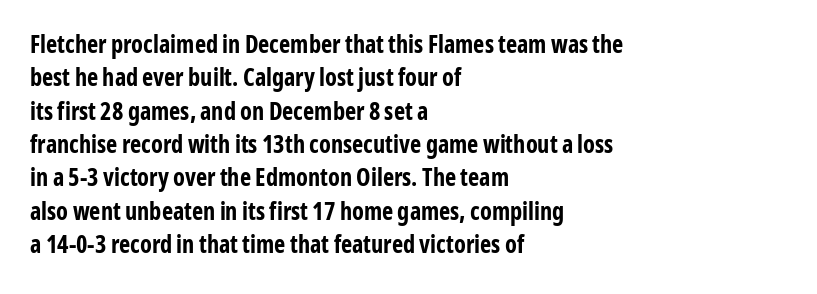
The image shows 24 px bold type, upright; set left-aligned, normal line spacing (1.39x), normal letter spacing, not underlined.
